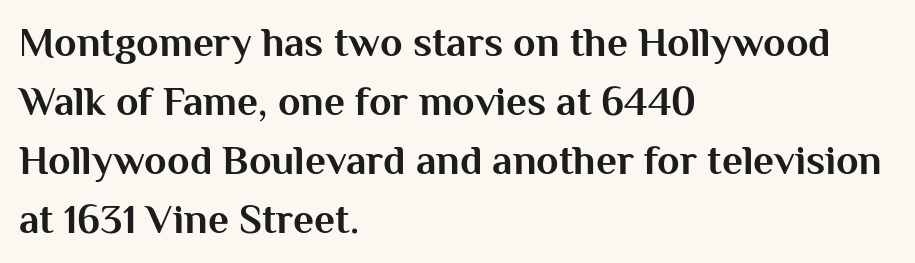
Q: Is the text bold? A: Yes.
Q: Is the text italic (slanted)? A: No, it is upright.
Q: Is the typeface a serif or a sans-serif typeface? A: Sans-serif.
Q: Is the text underlined? A: No.
Q: How is the paragraph aligned? A: Left-aligned.
Q: Is the spacing between letters normal or unusually wide? A: Normal.
Q: Is the spacing between lines tight, normal or loose? A: Normal.
Q: Width (condensed, normal, or wide)? A: Normal.
Q: Stroke contrast? A: Medium.
Q: x-height? A: Medium.
Q: Monospaced? A: No.
